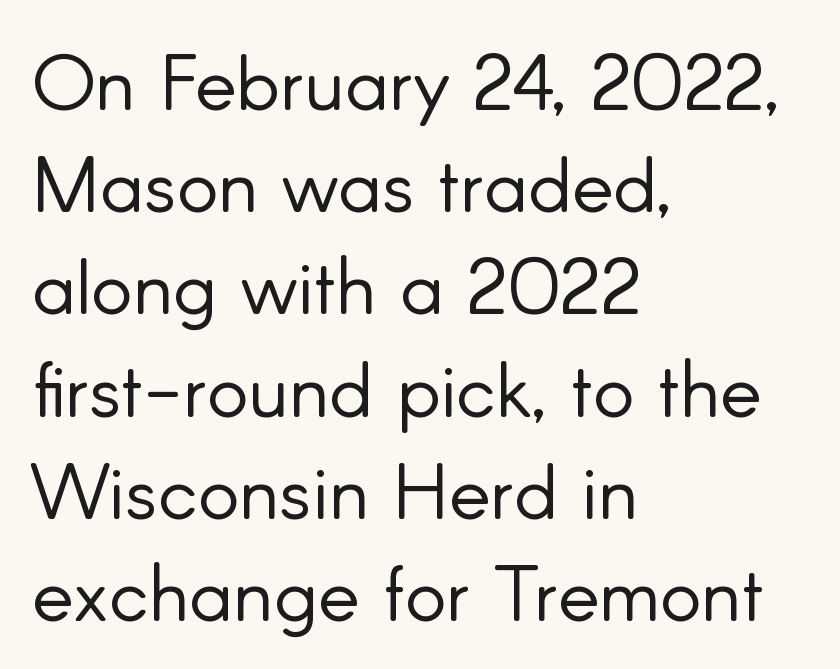
{"serif": "no", "italic": "no", "bold": "no", "weight": "light", "width": "normal", "stroke_contrast": "low", "x_height": "small", "monospaced": "no", "underline": "no", "align": "left", "line_spacing": "normal", "line_spacing_ratio": 1.31, "letter_spacing": "normal", "letter_spacing_em": 0.0, "glyph_px": 78}
